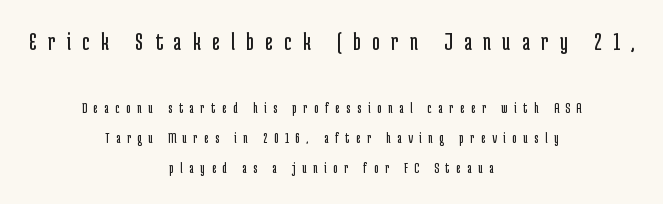
The image shows 26 px text type, upright; set centered, loose line spacing (1.98x), unusually wide letter spacing (+0.44 em), not underlined; the first (top) block is 1.73x larger.
